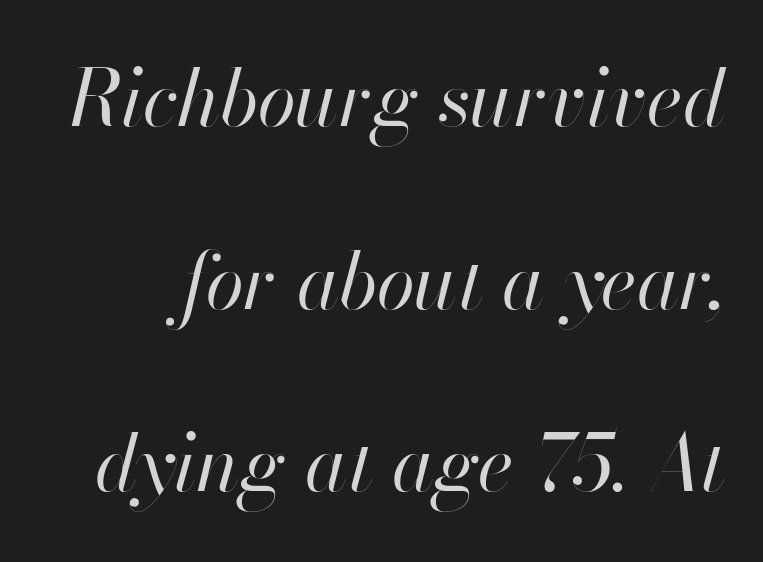
Q: Is the text bold? A: No.
Q: Is the text italic (slanted)? A: Yes, it leans right by about 13 degrees.
Q: Is the text underlined? A: No.
Q: Is the spacing between letters normal or unusually wide? A: Normal.
Q: Is the spacing between lines tight, normal or loose? A: Loose.
Q: Width (condensed, normal, or wide)? A: Normal.
Q: Stroke contrast? A: High.
Q: x-height? A: Small.
Q: Monospaced? A: No.
